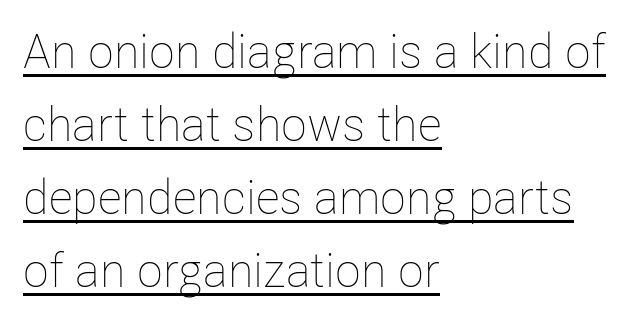
Q: Is the text bold? A: No.
Q: Is the text italic (slanted)? A: No, it is upright.
Q: Is the text underlined? A: Yes.
Q: How is the paragraph aligned? A: Left-aligned.
Q: Is the spacing between letters normal or unusually wide? A: Normal.
Q: Is the spacing between lines tight, normal or loose? A: Normal.
Q: Width (condensed, normal, or wide)? A: Condensed.
Q: Stroke contrast? A: Low.
Q: x-height? A: Medium.
Q: Monospaced? A: No.
